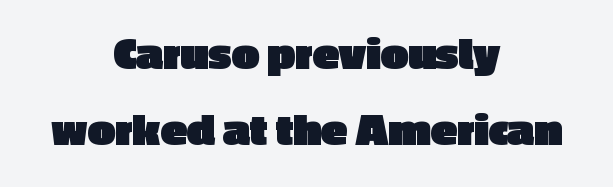
No feet cap the strokes, marking this as sans-serif type. The face used here is proportionally spaced, like ordinary book or web type. Caption: bold face, heavy strokes. Look at the tracking — it's just the regular setting, nothing added.
